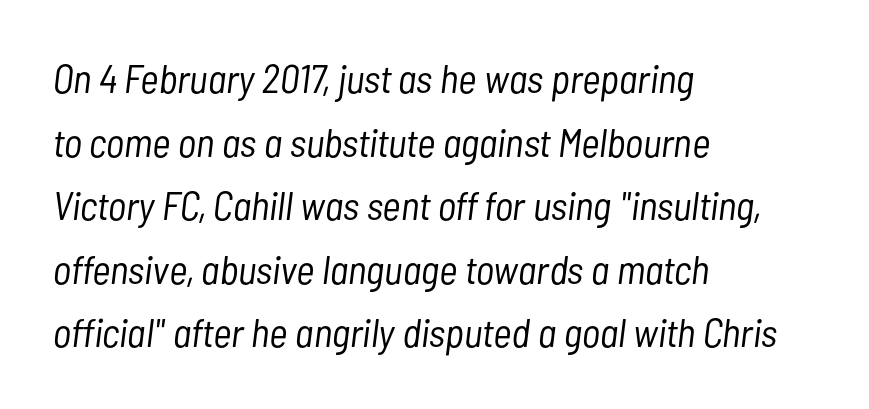
The image shows 40 px light, condensed type, italic (leaning right); set left-aligned, normal line spacing (1.59x), normal letter spacing, not underlined; low stroke contrast and a medium x-height.
